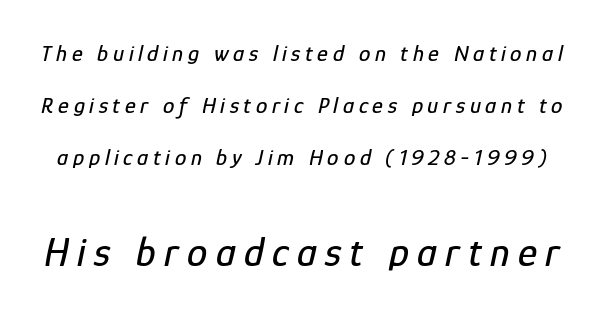
The image shows 41 px condensed type, italic (leaning right); set loose line spacing (2.27x), unusually wide letter spacing (+0.2 em), not underlined; the second (bottom) block is 1.78x larger; low stroke contrast and a medium x-height.
